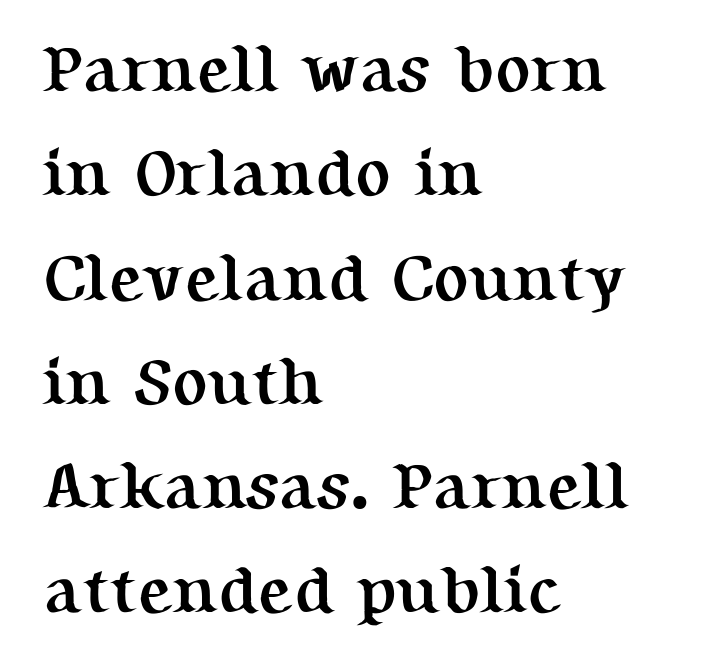
{"serif": "yes", "italic": "no", "bold": "yes", "weight": "semibold", "width": "normal", "stroke_contrast": "medium", "x_height": "medium", "monospaced": "no", "underline": "no", "align": "left", "line_spacing": "normal", "line_spacing_ratio": 1.58, "letter_spacing": "normal", "letter_spacing_em": 0.0, "glyph_px": 66}
